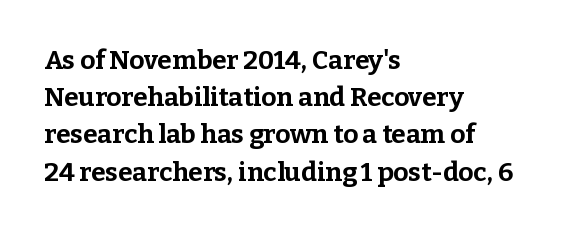
{"italic": "no", "bold": "yes", "underline": "no", "align": "left", "line_spacing": "normal", "line_spacing_ratio": 1.43, "letter_spacing": "normal", "letter_spacing_em": 0.0, "glyph_px": 26}
